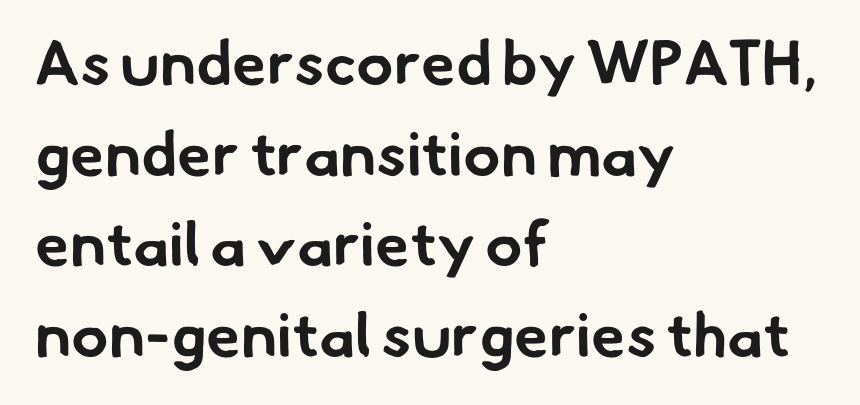
The image shows 62 px bold sans-serif type; set left-aligned, normal line spacing (1.46x), normal letter spacing, not underlined; low stroke contrast and a small x-height.
